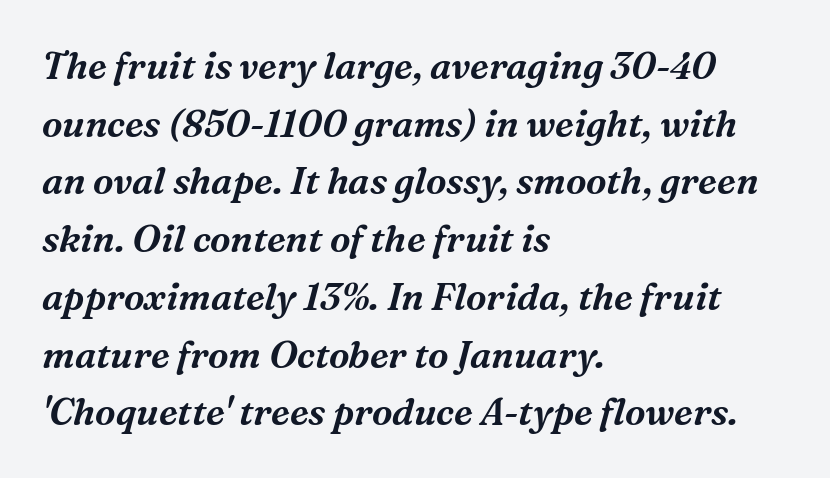
Every row of glyphs begins at an identical x-position on the left. A typesetter would call this proportional, since set widths differ per character. A typesetter would label this face a serif. Quick note: italic.
